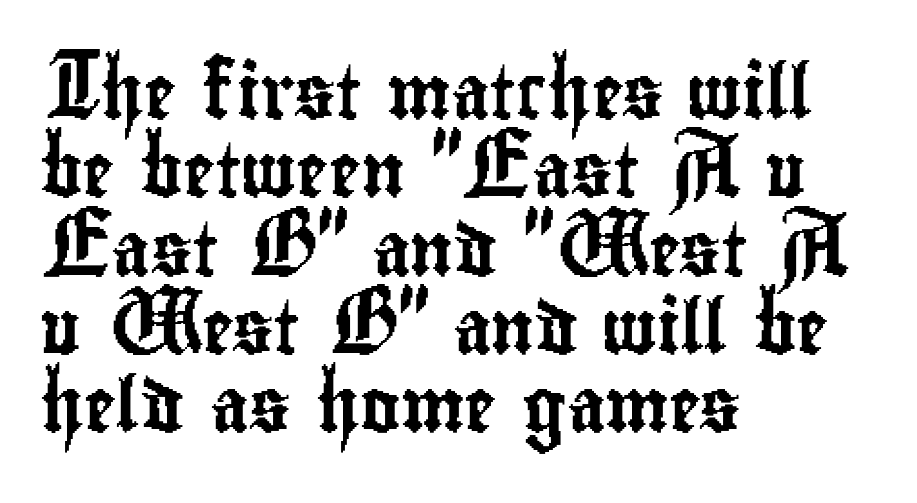
The image shows 54 px condensed sans-serif type, upright; set left-aligned, normal line spacing (1.45x), normal letter spacing, not underlined; low stroke contrast and a small x-height.
